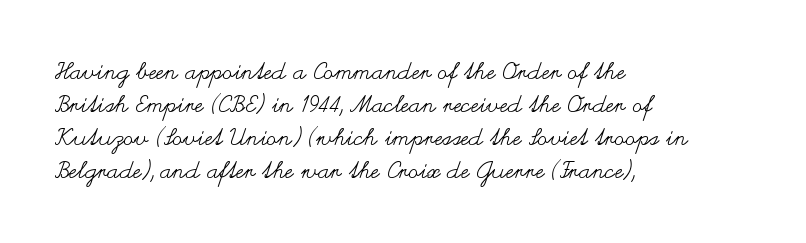
The image shows 23 px text type; set left-aligned, normal line spacing (1.44x), normal letter spacing, not underlined.
